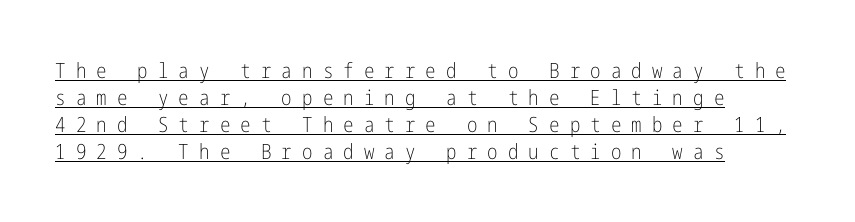
Is there much room between lines? A standard amount, neither cramped nor airy. The typeface has the unassuming heft of standard copy or less. The lettering holds an erect, upright posture throughout. In designer terms, the underline attribute is active on this setting. What stands out about the letter spacing? Its width — letters are far apart.
